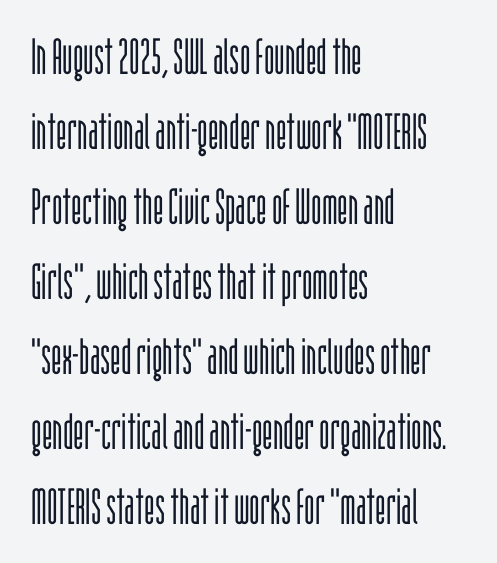
The image shows 50 px light, condensed sans-serif type, upright; set left-aligned, normal line spacing (1.5x), normal letter spacing, not underlined; low stroke contrast and a large x-height.
